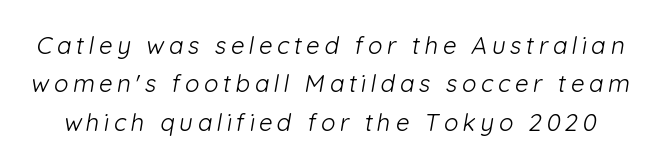
Q: Is the text bold? A: No.
Q: Is the text underlined? A: No.
Q: Is the spacing between lines tight, normal or loose? A: Normal.
